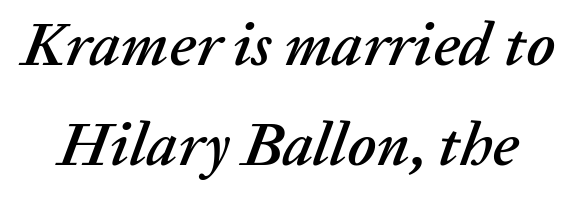
{"italic": "yes", "lean": "right", "slant_degrees": 20, "width": "normal", "stroke_contrast": "low", "x_height": "medium", "monospaced": "no", "underline": "no", "line_spacing": "normal", "line_spacing_ratio": 1.61, "letter_spacing": "normal", "letter_spacing_em": 0.0, "glyph_px": 62}
